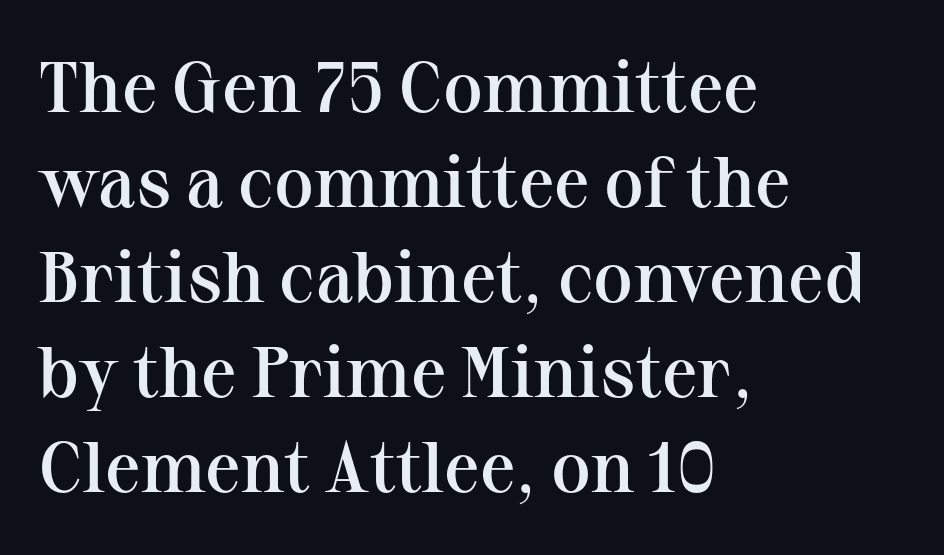
The line texture is even and compact thanks to regular tracking. Each letter keeps its own natural width here, so spacing adapts to shape. Vertical strokes here are truly vertical. A somewhat darkened texture: the type is semibold rather than bold. Leading matches the norm, producing a regular column. Which margin do the lines hug? The left one — the right edge is uneven.
